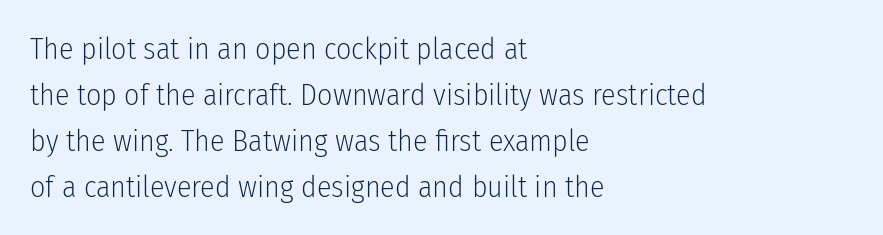
Does the lettering tilt? It doesn't — this is upright. Note the varied advance widths — an 'i' is clearly narrower than an 'm'. Notice how descenders clear the ascenders below comfortably — that's standard leading. The horizontal fit of the characters is conventional and even. Bold? No — there's no thickening of the strokes. Decoration check: the copy has no underline.
